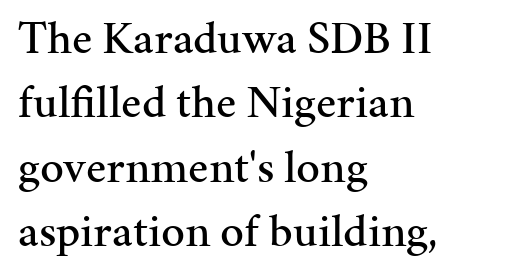
The image shows 47 px serif type, upright; set left-aligned, normal line spacing (1.37x), normal letter spacing, not underlined; medium stroke contrast and a medium x-height.
